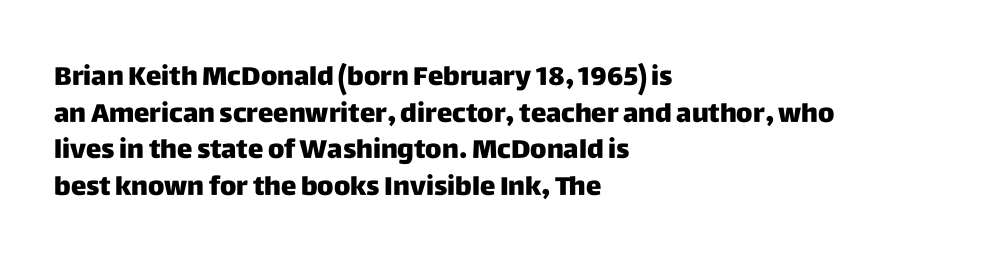
The image shows 26 px bold type, upright; set left-aligned, normal line spacing (1.41x), normal letter spacing, not underlined.
